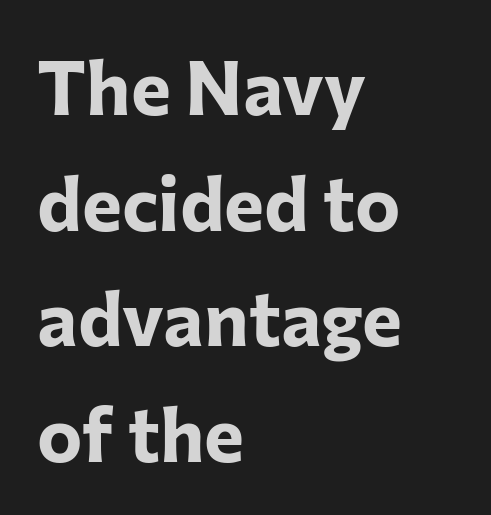
Q: Is the text bold? A: Yes.
Q: Is the text italic (slanted)? A: No, it is upright.
Q: Is the typeface a serif or a sans-serif typeface? A: Sans-serif.
Q: Is the text underlined? A: No.
Q: How is the paragraph aligned? A: Left-aligned.
Q: Is the spacing between letters normal or unusually wide? A: Normal.
Q: Is the spacing between lines tight, normal or loose? A: Normal.
Q: Width (condensed, normal, or wide)? A: Normal.
Q: Stroke contrast? A: Low.
Q: x-height? A: Medium.
Q: Monospaced? A: No.
